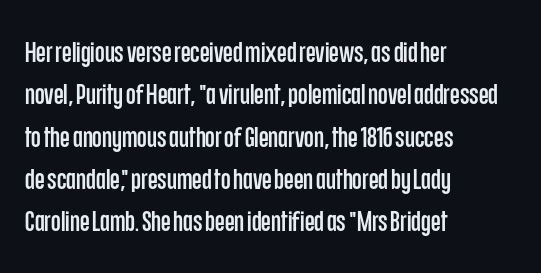
The image shows 28 px condensed sans-serif type, upright; set left-aligned, normal line spacing (1.51x), normal letter spacing, not underlined; low stroke contrast and a large x-height.
